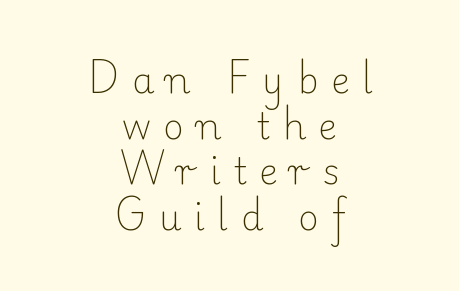
The image shows 36 px light serif type, upright; set centered, normal line spacing (1.27x), unusually wide letter spacing (+0.34 em), not underlined; low stroke contrast and a small x-height.
